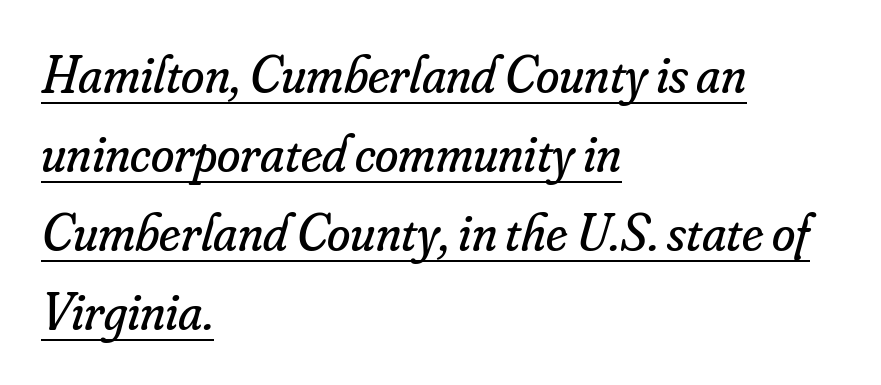
The image shows 53 px regular-weight serif type, italic (leaning right); set left-aligned, normal line spacing (1.49x), normal letter spacing, underlined; low stroke contrast and a small x-height.
